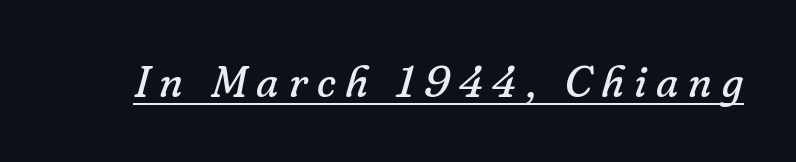
The image shows 44 px regular-weight serif type, italic (leaning right); set unusually wide letter spacing (+0.22 em), underlined; low stroke contrast and a small x-height.
